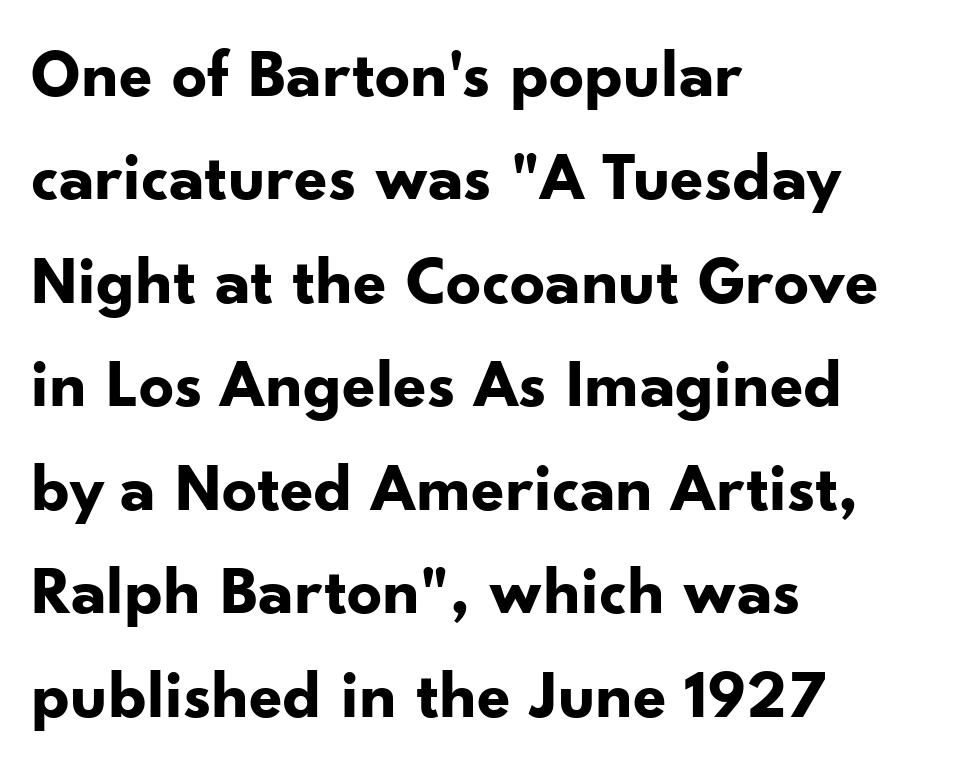
Q: Is the text bold? A: Yes.
Q: Is the text italic (slanted)? A: No, it is upright.
Q: Is the typeface a serif or a sans-serif typeface? A: Sans-serif.
Q: Is the text underlined? A: No.
Q: How is the paragraph aligned? A: Left-aligned.
Q: Is the spacing between letters normal or unusually wide? A: Normal.
Q: Is the spacing between lines tight, normal or loose? A: Normal.
Q: Width (condensed, normal, or wide)? A: Normal.
Q: Stroke contrast? A: Low.
Q: x-height? A: Small.
Q: Monospaced? A: No.
